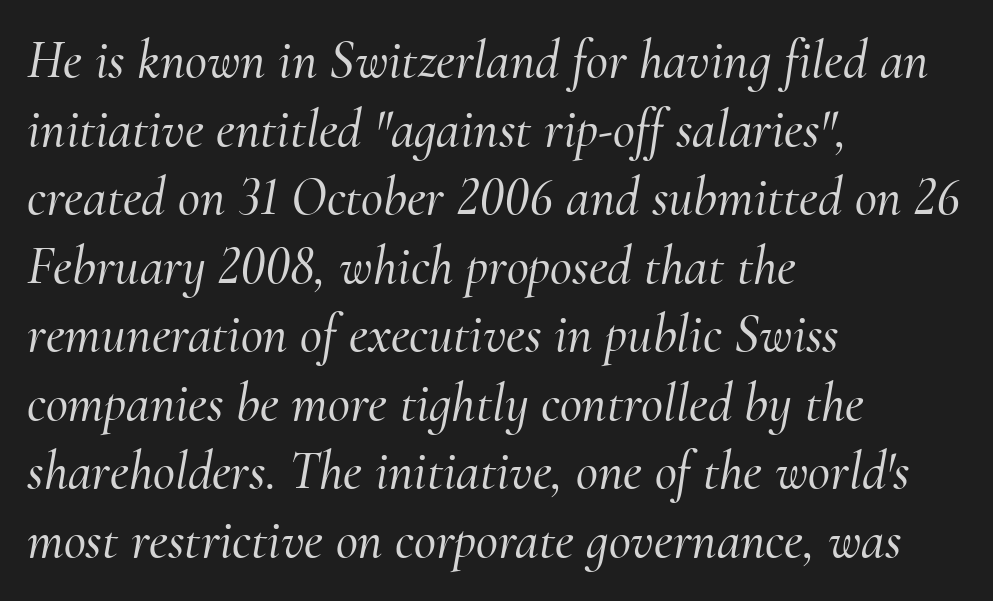
Q: Is the text italic (slanted)? A: Yes, it leans right by about 10 degrees.
Q: Is the typeface a serif or a sans-serif typeface? A: Serif.
Q: Is the text underlined? A: No.
Q: How is the paragraph aligned? A: Left-aligned.
Q: Is the spacing between letters normal or unusually wide? A: Normal.
Q: Is the spacing between lines tight, normal or loose? A: Normal.
Q: Width (condensed, normal, or wide)? A: Normal.
Q: Stroke contrast? A: Medium.
Q: x-height? A: Small.
Q: Monospaced? A: No.
